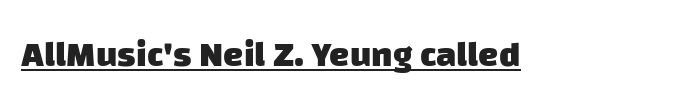
Strokes here are thick enough to call this a true bold. Underlining? Definitely there. Observe the ordinary spacing: letters are neighbours, not strangers. You can tell from the bare stems that sans-serif type was used.
